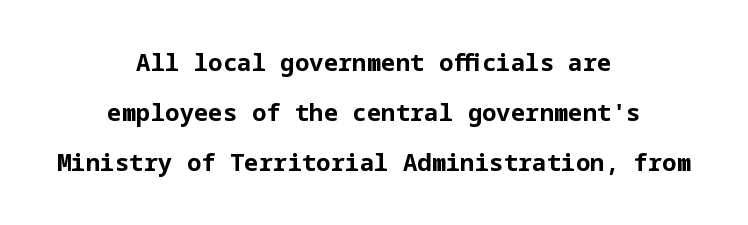
Honestly, there is no underline to notice here at all. Chunky letters — that's bold for sure. Here the glyphs are tracked normally, forming tight word shapes. The designer dialed line spacing up above the default.
